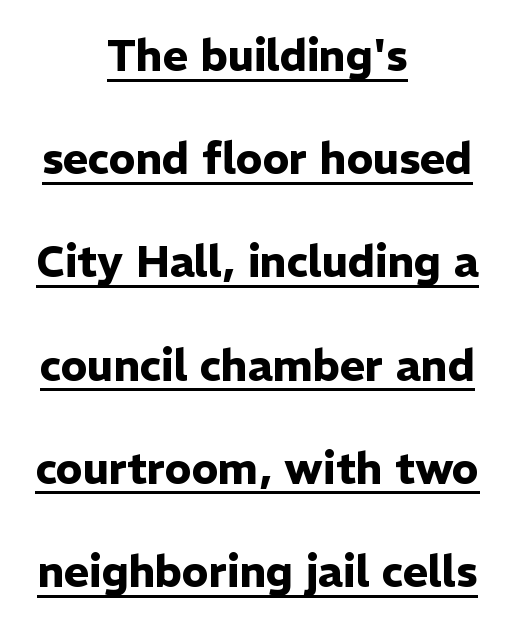
Q: Is the text bold? A: Yes.
Q: Is the text italic (slanted)? A: No, it is upright.
Q: Is the typeface a serif or a sans-serif typeface? A: Sans-serif.
Q: Is the text underlined? A: Yes.
Q: How is the paragraph aligned? A: Centered.
Q: Is the spacing between letters normal or unusually wide? A: Normal.
Q: Is the spacing between lines tight, normal or loose? A: Loose.
Q: Width (condensed, normal, or wide)? A: Normal.
Q: Stroke contrast? A: Low.
Q: x-height? A: Medium.
Q: Monospaced? A: No.
